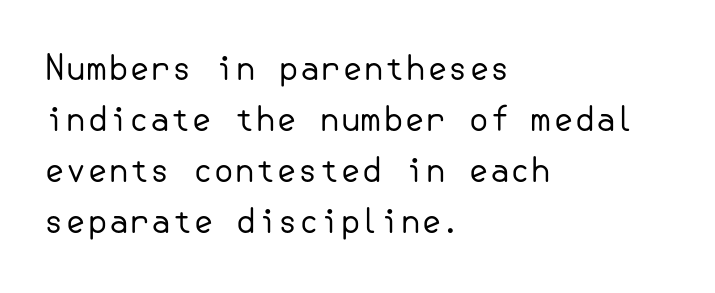
The image shows 34 px regular-weight sans-serif type, upright; set left-aligned, normal line spacing (1.5x), normal letter spacing, not underlined; low stroke contrast and a small x-height.
